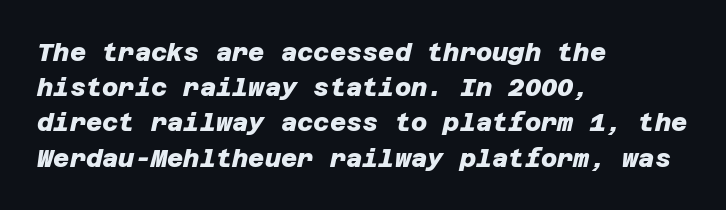
The image shows 25 px bold type; set left-aligned, normal line spacing (1.41x), normal letter spacing, not underlined.
